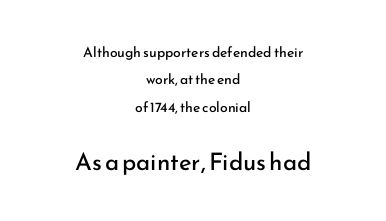
Q: Is the text bold? A: No.
Q: Is the text italic (slanted)? A: No, it is upright.
Q: Is the text underlined? A: No.
Q: How is the paragraph aligned? A: Centered.
Q: Is the spacing between letters normal or unusually wide? A: Normal.
Q: Is the spacing between lines tight, normal or loose? A: Loose.
Q: Which block of text is set in a larger size, the first (top) or the second (bottom)? A: The second (bottom) one.
